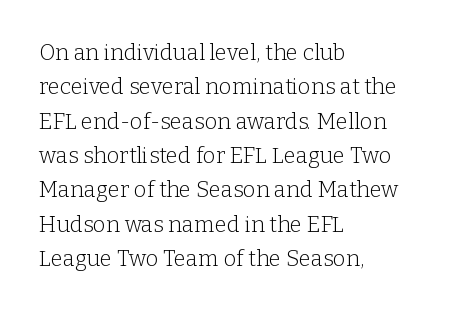
The image shows 22 px text type, upright; set left-aligned, normal line spacing (1.56x), normal letter spacing, not underlined.
